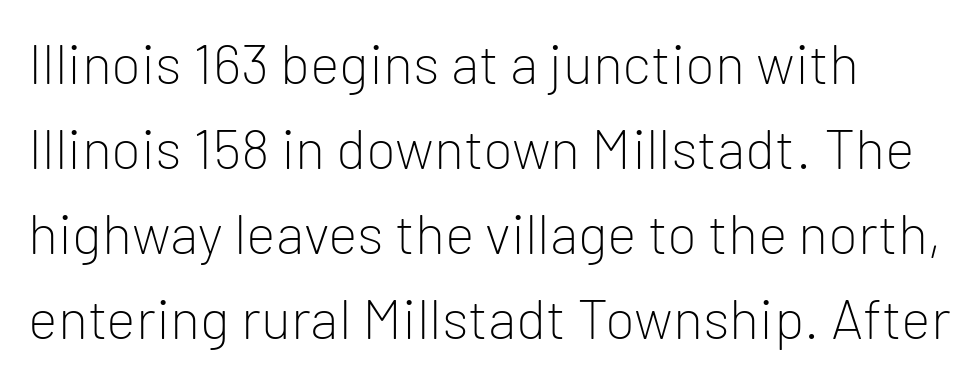
The image shows 56 px light sans-serif type, upright; set normal line spacing (1.52x), normal letter spacing, not underlined; low stroke contrast and a medium x-height.
